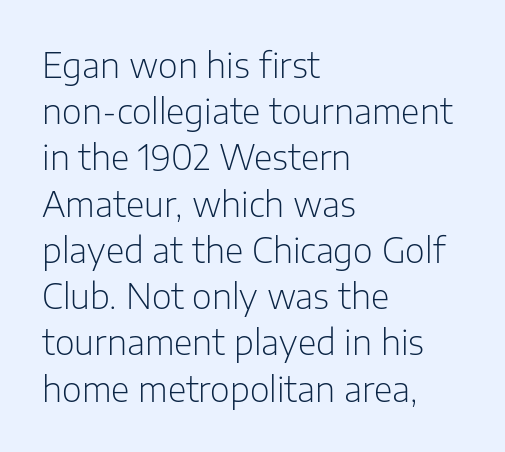
Q: Is the text bold? A: No.
Q: Is the text italic (slanted)? A: No, it is upright.
Q: Is the typeface a serif or a sans-serif typeface? A: Sans-serif.
Q: Is the text underlined? A: No.
Q: How is the paragraph aligned? A: Left-aligned.
Q: Is the spacing between letters normal or unusually wide? A: Normal.
Q: Is the spacing between lines tight, normal or loose? A: Normal.
Q: Width (condensed, normal, or wide)? A: Normal.
Q: Stroke contrast? A: Low.
Q: x-height? A: Medium.
Q: Monospaced? A: No.
